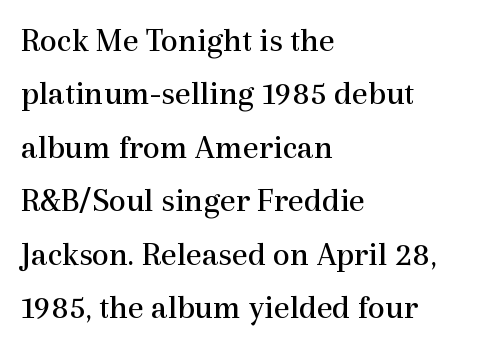
Q: Is the text bold? A: No.
Q: Is the text italic (slanted)? A: No, it is upright.
Q: Is the typeface a serif or a sans-serif typeface? A: Serif.
Q: Is the text underlined? A: No.
Q: How is the paragraph aligned? A: Left-aligned.
Q: Is the spacing between letters normal or unusually wide? A: Normal.
Q: Is the spacing between lines tight, normal or loose? A: Normal.
Q: Width (condensed, normal, or wide)? A: Normal.
Q: x-height? A: Medium.
Q: Monospaced? A: No.
